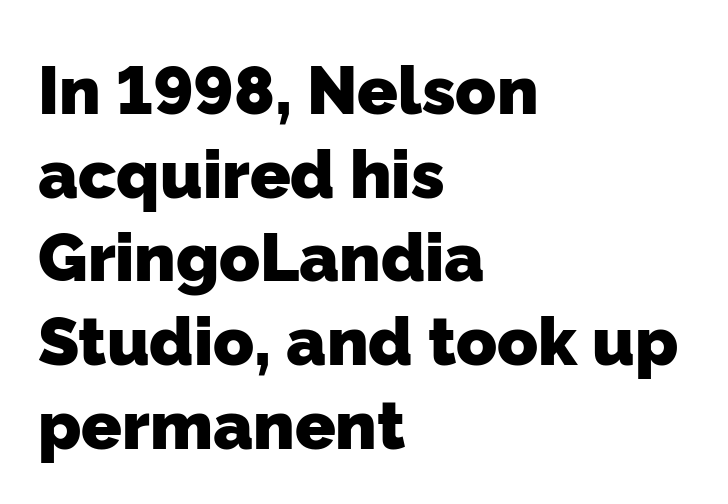
Q: Is the text bold? A: Yes.
Q: Is the typeface a serif or a sans-serif typeface? A: Sans-serif.
Q: Is the text underlined? A: No.
Q: How is the paragraph aligned? A: Left-aligned.
Q: Is the spacing between letters normal or unusually wide? A: Normal.
Q: Is the spacing between lines tight, normal or loose? A: Normal.
Q: Width (condensed, normal, or wide)? A: Normal.
Q: Stroke contrast? A: Low.
Q: x-height? A: Medium.
Q: Monospaced? A: No.
